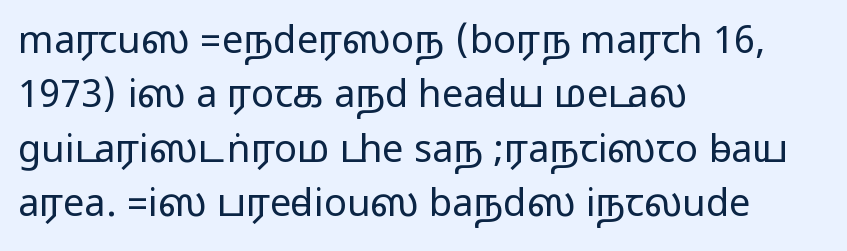
Q: Is the text italic (slanted)? A: No, it is upright.
Q: Is the typeface a serif or a sans-serif typeface? A: Sans-serif.
Q: Is the text underlined? A: No.
Q: How is the paragraph aligned? A: Left-aligned.
Q: Is the spacing between letters normal or unusually wide? A: Normal.
Q: Is the spacing between lines tight, normal or loose? A: Normal.
Q: Width (condensed, normal, or wide)? A: Wide.
Q: Stroke contrast? A: Medium.
Q: Monospaced? A: No.
